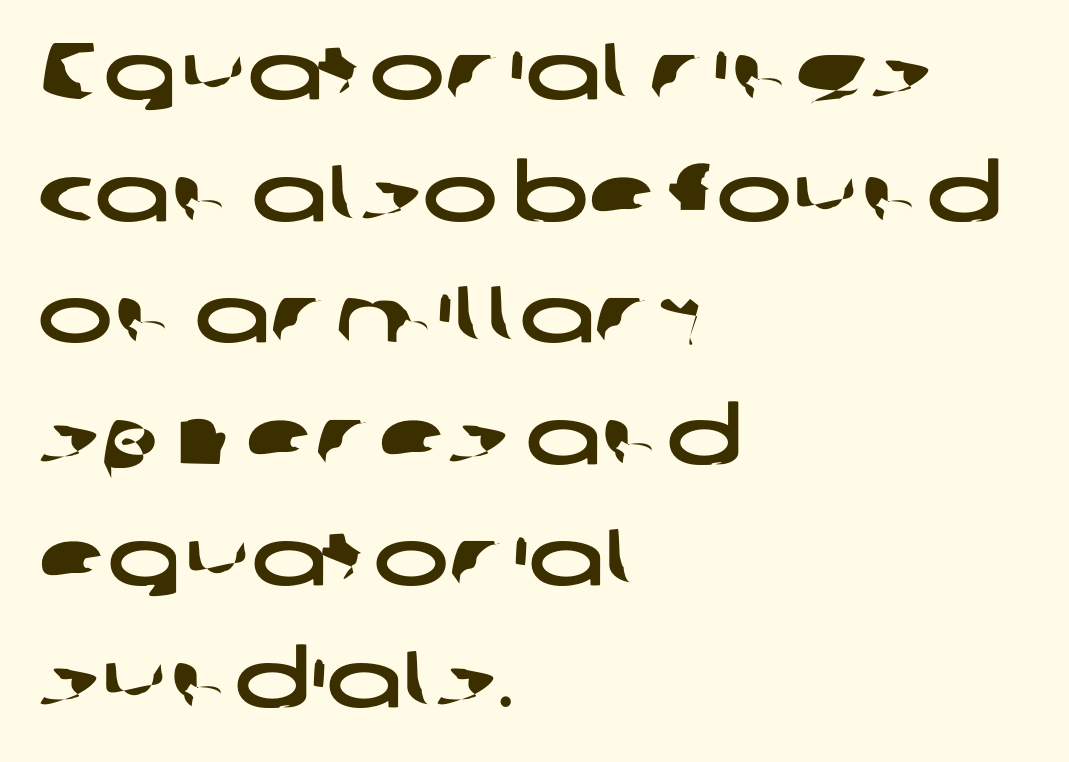
Spacing verdict: proportional, widths tailored to each character. Reading down the block, your eye returns to a fixed left position each line. Tracking value appears to be zero — textbook default spacing. A typesetter would label this face a sans. The string is rendered with underlining switched off. Regular leading.
